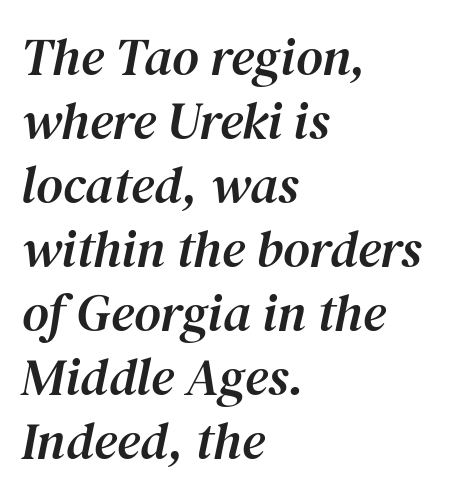
Q: Is the text italic (slanted)? A: Yes, it leans right by about 12 degrees.
Q: Is the typeface a serif or a sans-serif typeface? A: Serif.
Q: Is the text underlined? A: No.
Q: How is the paragraph aligned? A: Left-aligned.
Q: Is the spacing between letters normal or unusually wide? A: Normal.
Q: Width (condensed, normal, or wide)? A: Normal.
Q: Stroke contrast? A: Medium.
Q: x-height? A: Medium.
Q: Monospaced? A: No.
